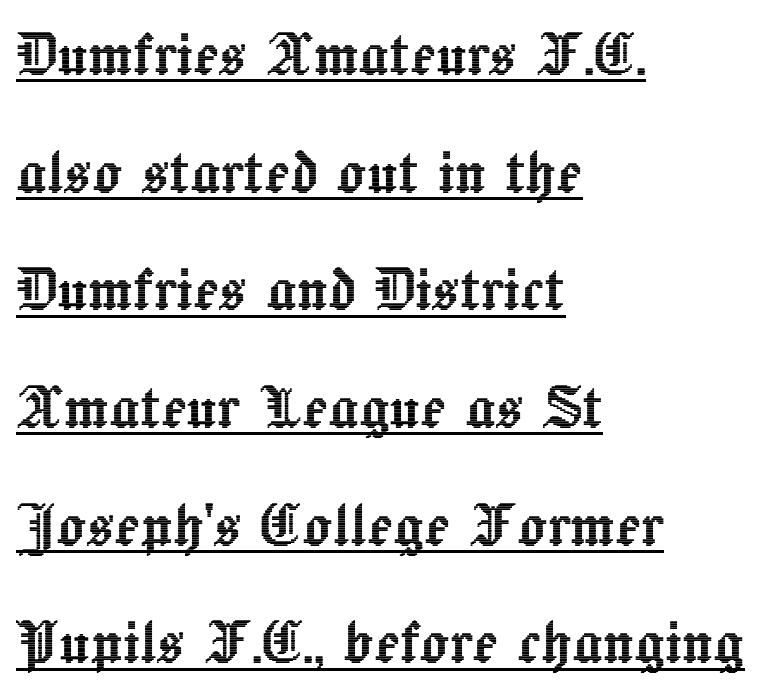
The image shows 74 px text type, upright; set left-aligned, normal line spacing (1.59x), normal letter spacing, underlined; a medium x-height.
